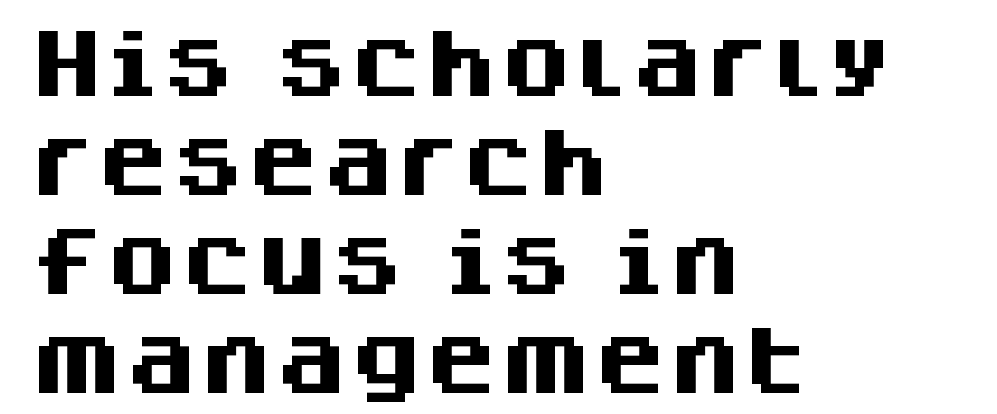
There is no visible air inserted between adjacent glyphs. Pretty heavy lettering here — definitely bold. Note the varied advance widths — an 'i' is clearly narrower than an 'm'. The space between consecutive lines is moderate.
